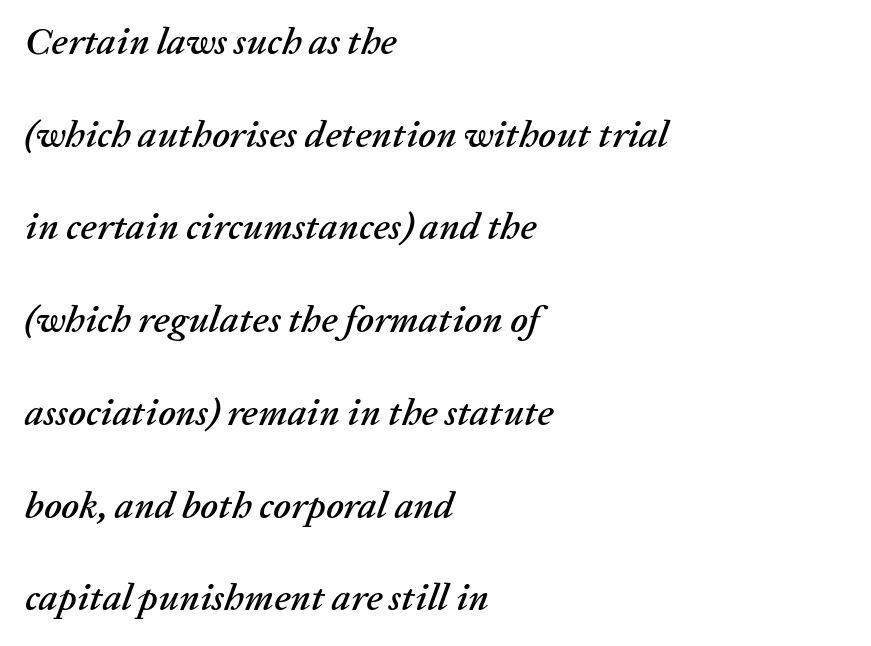
The image shows 38 px text type, italic (leaning right); set left-aligned, loose line spacing (2.44x), normal letter spacing, not underlined; low stroke contrast and a medium x-height.
